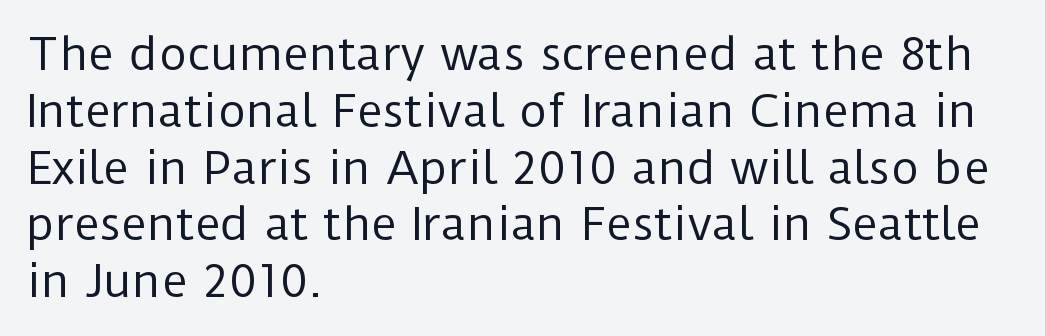
The image shows 44 px regular-weight sans-serif type, upright; set left-aligned, normal line spacing (1.29x), normal letter spacing, not underlined; low stroke contrast and a medium x-height.
